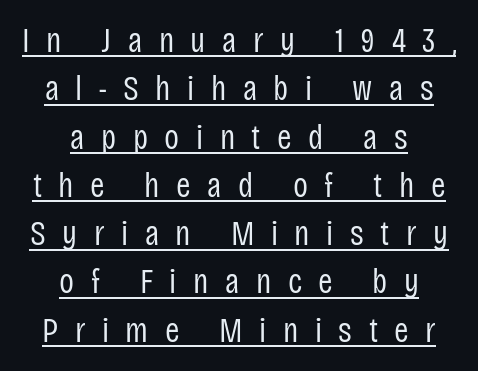
These lines are centered, leaving both edges ragged. A typesetter would call this proportional, since set widths differ per character. Italic? Not at all — the glyphs are vertical. You can tell from the bare stems that sans-serif type was used. Underline: present.
